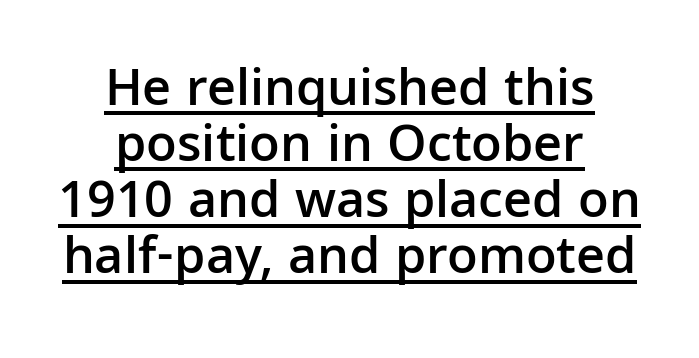
Q: Is the text bold? A: Semi-bold.
Q: Is the text italic (slanted)? A: No, it is upright.
Q: Is the typeface a serif or a sans-serif typeface? A: Sans-serif.
Q: Is the text underlined? A: Yes.
Q: How is the paragraph aligned? A: Centered.
Q: Is the spacing between letters normal or unusually wide? A: Normal.
Q: Is the spacing between lines tight, normal or loose? A: Tight.
Q: Width (condensed, normal, or wide)? A: Normal.
Q: Stroke contrast? A: Low.
Q: x-height? A: Medium.
Q: Monospaced? A: No.
